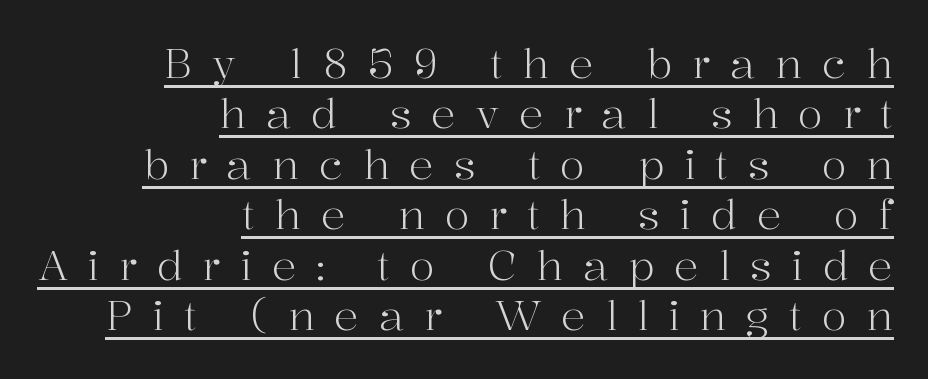
Q: Is the text bold? A: No.
Q: Is the text italic (slanted)? A: No, it is upright.
Q: Is the typeface a serif or a sans-serif typeface? A: Serif.
Q: Is the text underlined? A: Yes.
Q: How is the paragraph aligned? A: Right-aligned.
Q: Is the spacing between letters normal or unusually wide? A: Unusually wide.
Q: Width (condensed, normal, or wide)? A: Normal.
Q: Stroke contrast? A: High.
Q: x-height? A: Medium.
Q: Monospaced? A: No.
